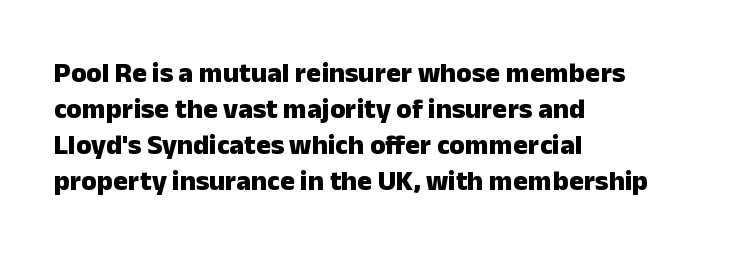
{"serif": "no", "italic": "no", "bold": "yes", "weight": "heavy", "width": "normal", "stroke_contrast": "low", "x_height": "medium", "monospaced": "no", "underline": "no", "align": "left", "line_spacing": "normal", "line_spacing_ratio": 1.29, "letter_spacing": "normal", "letter_spacing_em": 0.0, "glyph_px": 28}
